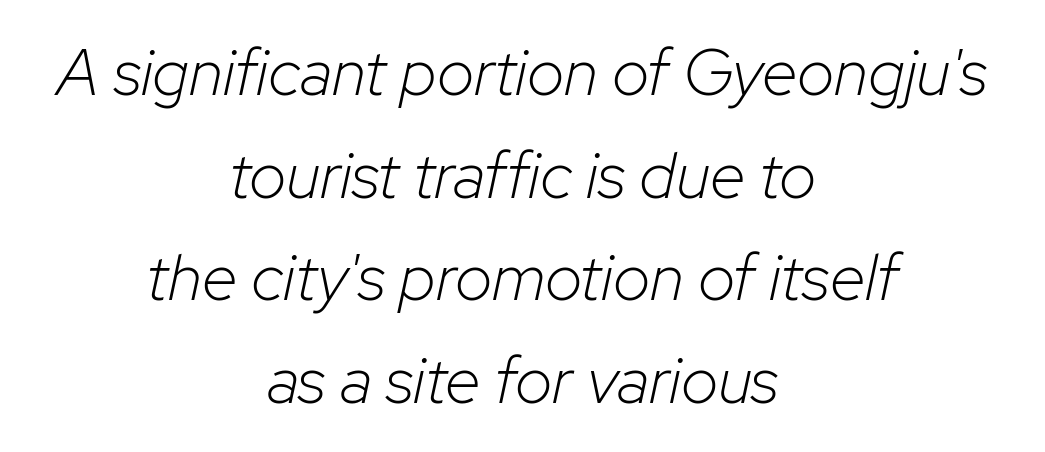
{"italic": "yes", "lean": "right", "slant_degrees": 12, "bold": "no", "weight": "light", "width": "normal", "stroke_contrast": "low", "x_height": "medium", "monospaced": "no", "underline": "no", "align": "center", "line_spacing": "normal", "line_spacing_ratio": 1.58, "letter_spacing": "normal", "letter_spacing_em": 0.0, "glyph_px": 65}
